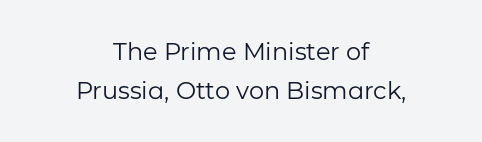
{"italic": "no", "bold": "no", "underline": "no", "align": "center", "line_spacing": "normal", "line_spacing_ratio": 1.61, "letter_spacing": "normal", "letter_spacing_em": 0.0, "glyph_px": 24}
